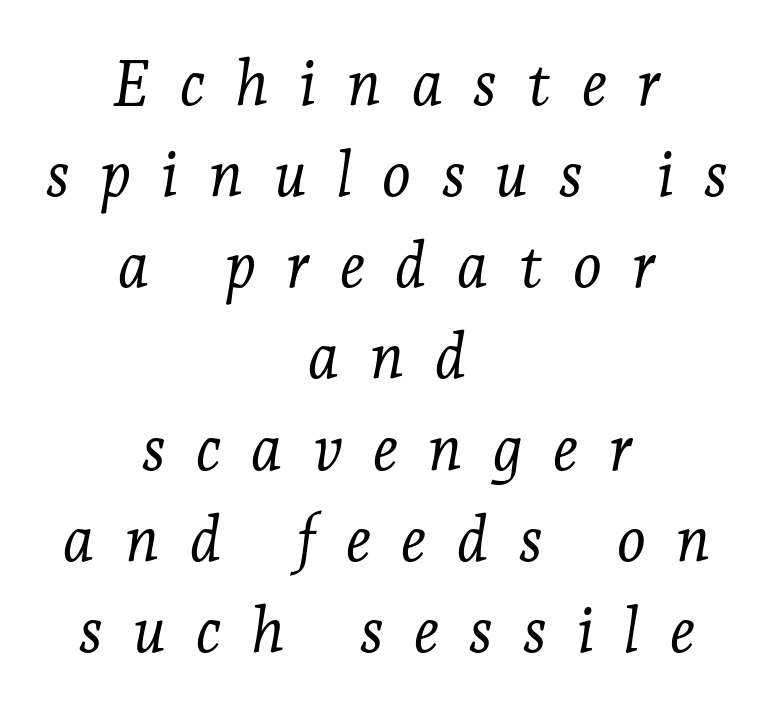
{"serif": "yes", "italic": "yes", "lean": "right", "slant_degrees": 7, "bold": "no", "weight": "light", "width": "normal", "stroke_contrast": "low", "x_height": "medium", "monospaced": "no", "underline": "no", "align": "center", "line_spacing": "normal", "line_spacing_ratio": 1.47, "letter_spacing": "wide", "letter_spacing_em": 0.49, "glyph_px": 62}
